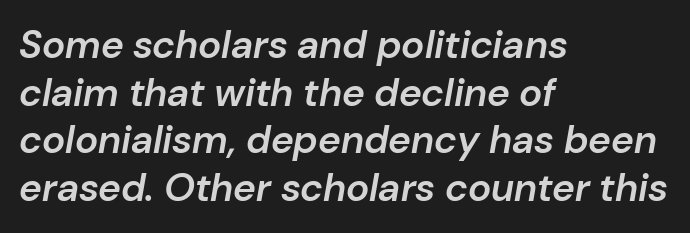
The image shows 39 px semibold type, italic (leaning right); set left-aligned, line spacing 1.22x, normal letter spacing, not underlined; low stroke contrast and a medium x-height.
